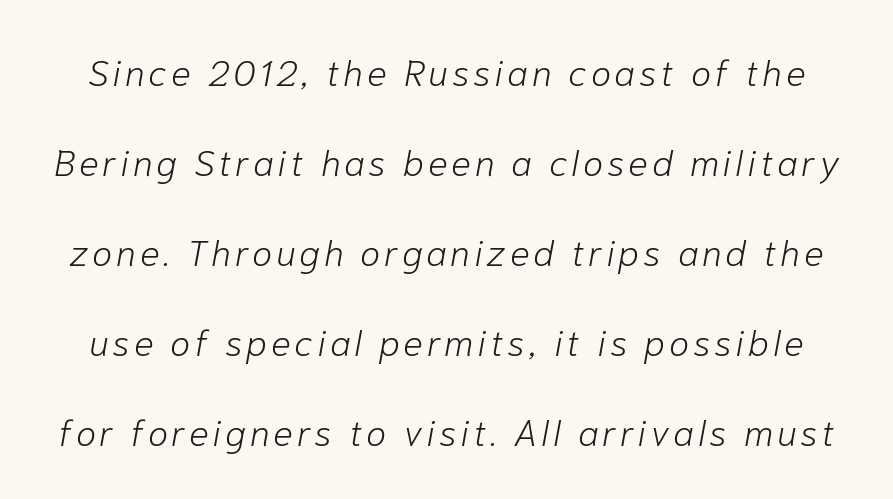
The font is comparable to plain body text, perhaps lighter. The rendering uses natural spacing where letterforms have individual widths. Unmarked baselines from the first word to the last. Posture: slanted. Vertical spacing — loose.
